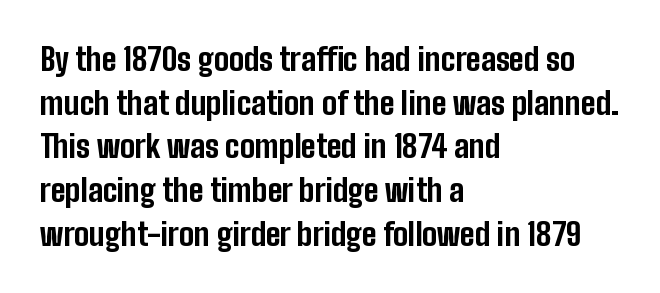
Q: Is the text bold? A: Yes.
Q: Is the text italic (slanted)? A: No, it is upright.
Q: Is the typeface a serif or a sans-serif typeface? A: Sans-serif.
Q: Is the text underlined? A: No.
Q: How is the paragraph aligned? A: Left-aligned.
Q: Is the spacing between letters normal or unusually wide? A: Normal.
Q: Is the spacing between lines tight, normal or loose? A: Normal.
Q: Width (condensed, normal, or wide)? A: Condensed.
Q: Stroke contrast? A: Low.
Q: x-height? A: Medium.
Q: Monospaced? A: No.
